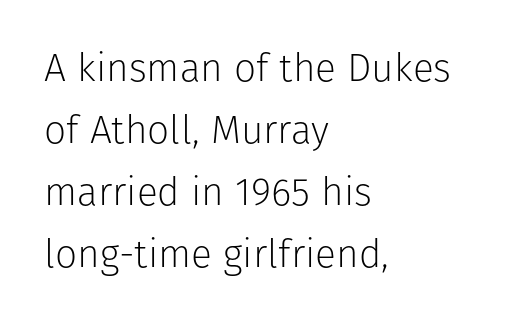
Q: Is the text bold? A: No.
Q: Is the text italic (slanted)? A: No, it is upright.
Q: Is the typeface a serif or a sans-serif typeface? A: Sans-serif.
Q: Is the text underlined? A: No.
Q: How is the paragraph aligned? A: Left-aligned.
Q: Is the spacing between letters normal or unusually wide? A: Normal.
Q: Is the spacing between lines tight, normal or loose? A: Normal.
Q: Width (condensed, normal, or wide)? A: Normal.
Q: Stroke contrast? A: Low.
Q: x-height? A: Medium.
Q: Monospaced? A: No.
